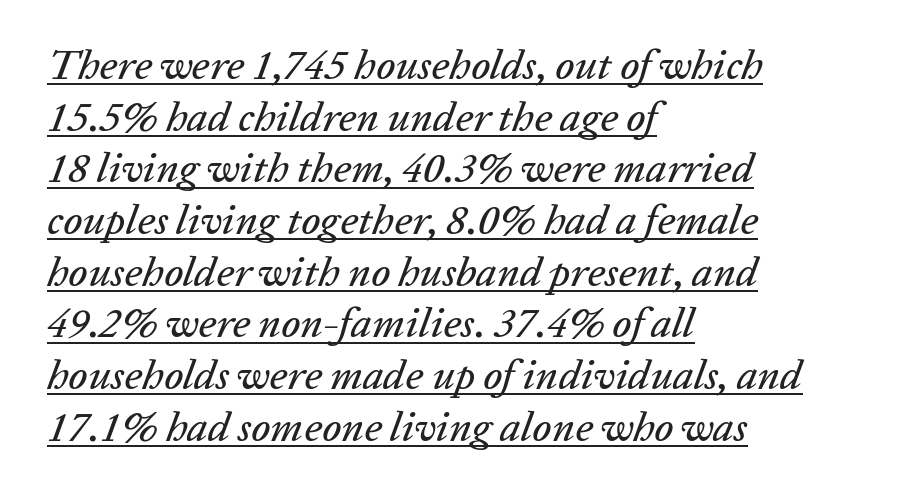
Q: Is the text italic (slanted)? A: Yes, it leans right by about 20 degrees.
Q: Is the text underlined? A: Yes.
Q: How is the paragraph aligned? A: Left-aligned.
Q: Is the spacing between letters normal or unusually wide? A: Normal.
Q: Width (condensed, normal, or wide)? A: Normal.
Q: Stroke contrast? A: Low.
Q: x-height? A: Medium.
Q: Monospaced? A: No.
